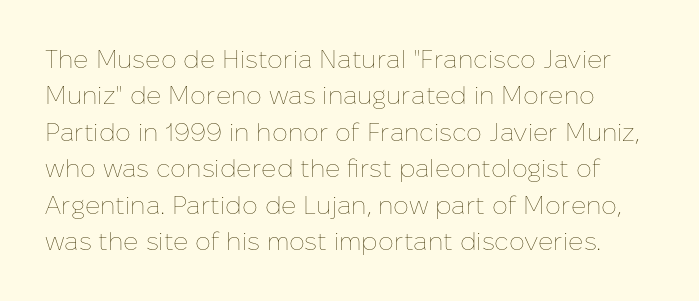
The image shows 25 px text type, upright; set normal line spacing (1.46x), normal letter spacing, not underlined.
